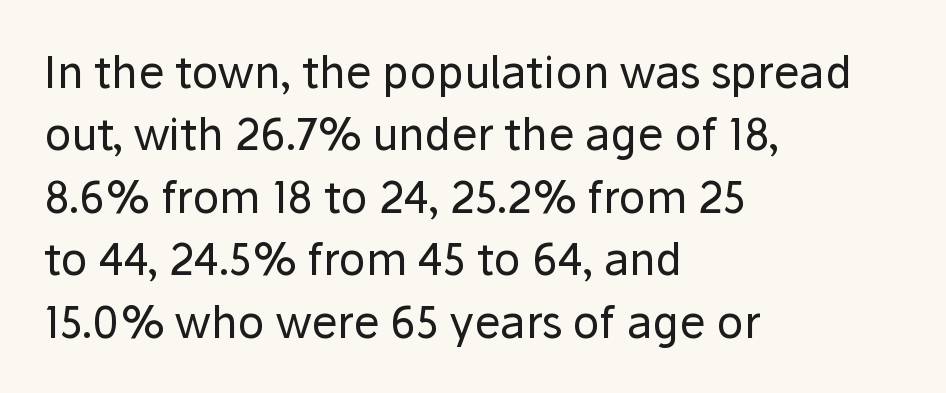
Q: Is the text bold? A: No.
Q: Is the text italic (slanted)? A: No, it is upright.
Q: Is the typeface a serif or a sans-serif typeface? A: Sans-serif.
Q: Is the text underlined? A: No.
Q: How is the paragraph aligned? A: Left-aligned.
Q: Is the spacing between letters normal or unusually wide? A: Normal.
Q: Is the spacing between lines tight, normal or loose? A: Normal.
Q: Width (condensed, normal, or wide)? A: Normal.
Q: Stroke contrast? A: Low.
Q: x-height? A: Medium.
Q: Monospaced? A: No.
